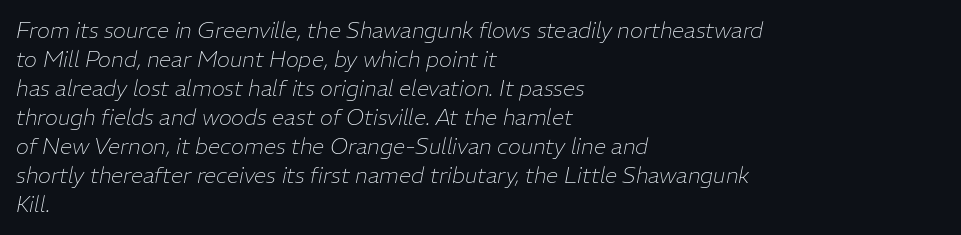
The image shows 22 px text type, italic (leaning right); set left-aligned, normal line spacing (1.32x), normal letter spacing, not underlined.
